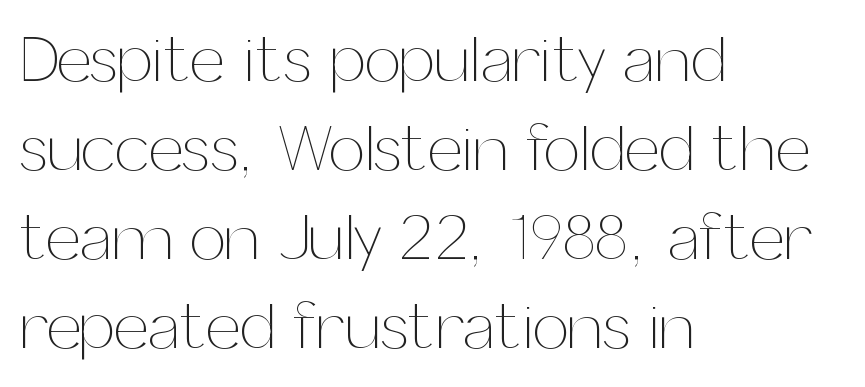
Spacing verdict: proportional, widths tailored to each character. Quick note: interline space is typical. Vertical strokes here are truly vertical. Anything drawn beneath the words? Only blank space.
